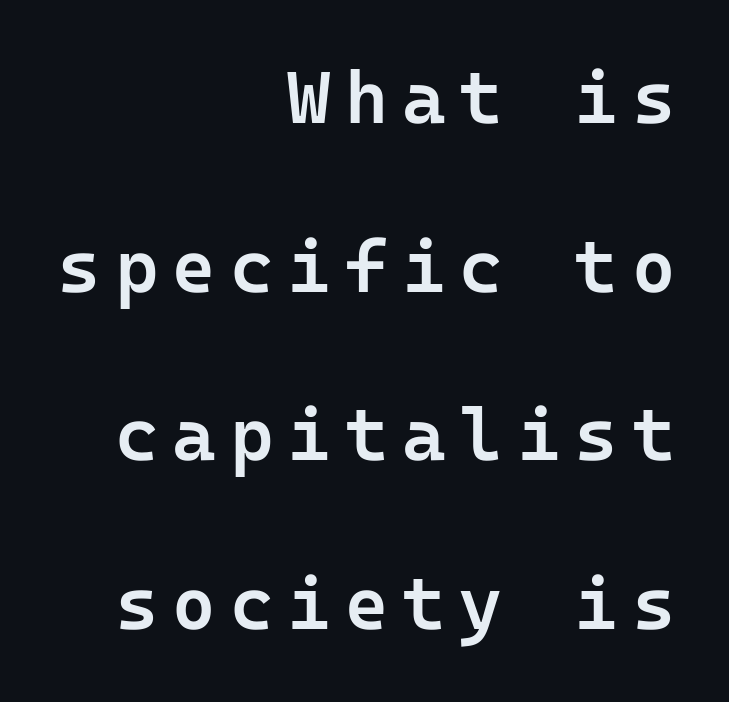
{"serif": "no", "italic": "no", "bold": "semi", "weight": "semibold", "width": "normal", "stroke_contrast": "low", "x_height": "medium", "underline": "no", "align": "right", "line_spacing": "loose", "line_spacing_ratio": 2.28, "glyph_px": 74}
